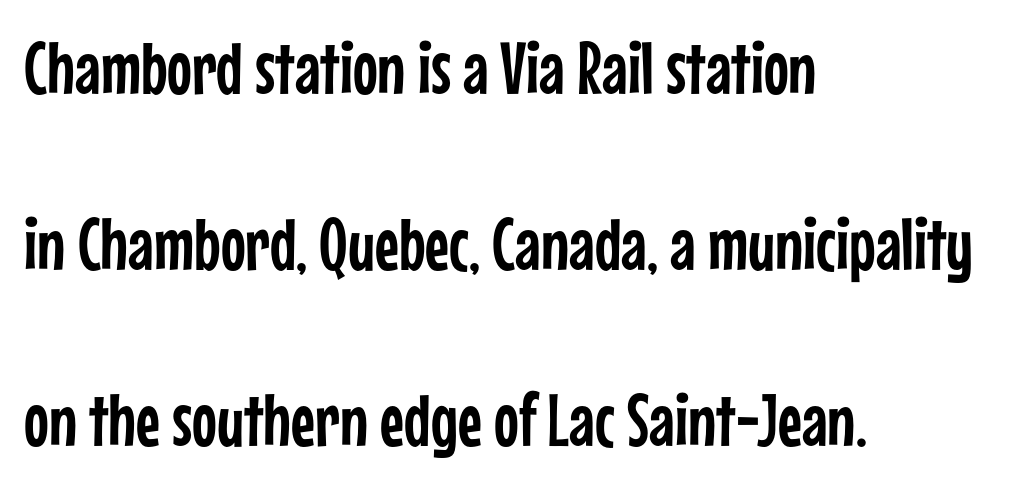
Font category for this specimen: sans-serif. Varying glyph widths throughout — classic text-font behaviour. The text block is weighted toward the left margin, trailing off unevenly rightward. Check under the words: just untouched page. Nothing unusual about the tracking: characters are spaced as the font intends.
